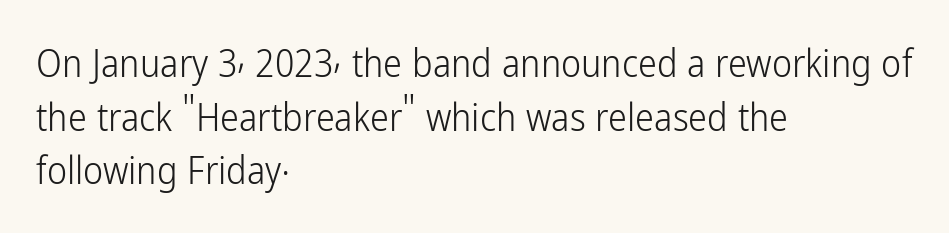
Here the designer chose a conventional face with non-uniform glyph widths. Teacher's note: observe the even left margin — that is flush-left alignment. Underline: absent. These lines sit exactly where default settings would place them. Compared with a typical body face, this is equally light or lighter still.
